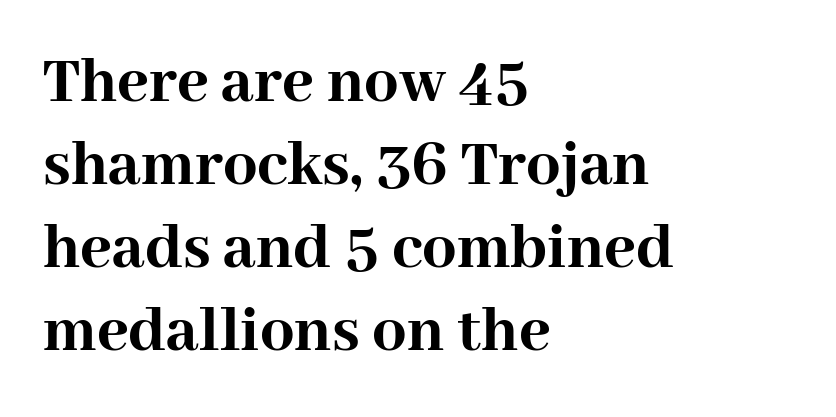
Italic? Not at all — the glyphs are vertical. The face used here is proportionally spaced, like ordinary book or web type. Unlike a clean sans, this face finishes its strokes with serifs. The text block is weighted toward the left margin, trailing off unevenly rightward. On the weight axis this lands at bold, roughly 700. Default kerning and tracking; the words read as compact shapes.
